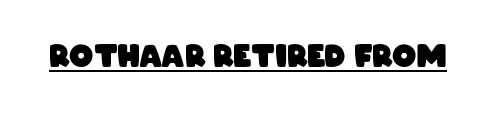
Has an underline been added? It has. Nothing sits at the stroke ends, so this counts as sans-serif. Character widths vary here, with narrow letters taking less room than wide ones. The tracking reads as untouched default to a designer's eye. This is heavy type, rendered in bold.
